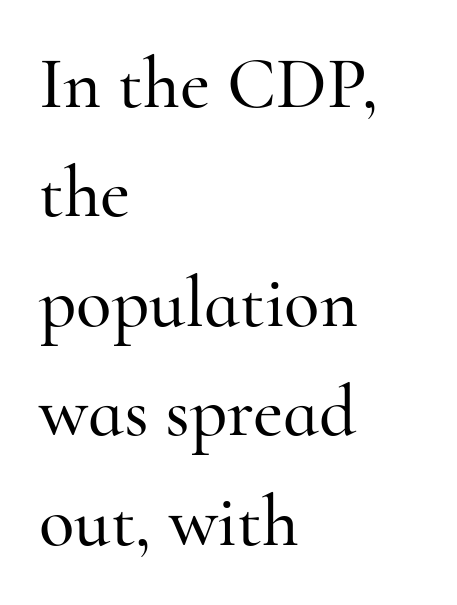
The image shows 73 px serif type, upright; set left-aligned, normal line spacing (1.5x), normal letter spacing, not underlined; high stroke contrast and a small x-height.
